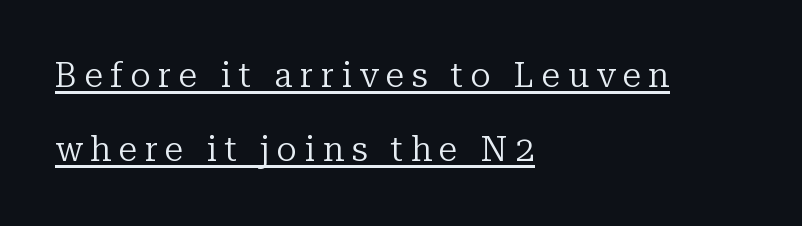
Looks like regular typesetting: each glyph gets only the width it needs. Someone cranked the tracking dial way up on this one. Successive baselines arrive slowly, with a big drop between each. The ragged edge is on the right, which tells us the setting is flush left. I'd call this a serif setting — the letters wear small feet.
